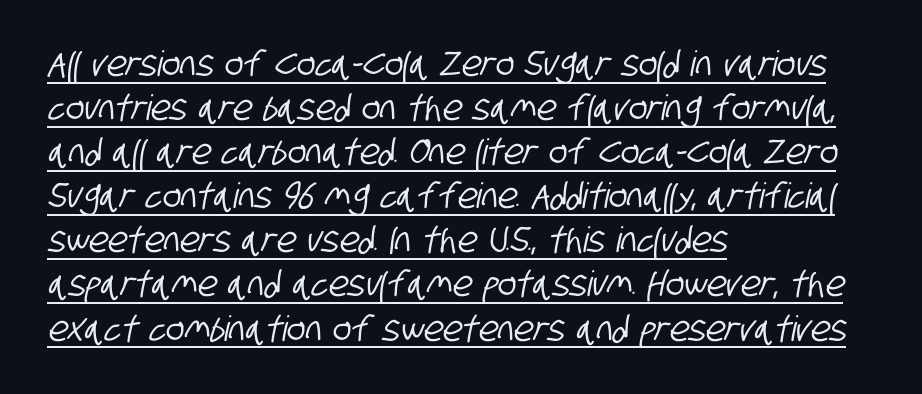
The image shows 35 px condensed sans-serif type; set left-aligned, normal line spacing (1.26x), normal letter spacing, underlined; low stroke contrast and a large x-height.
